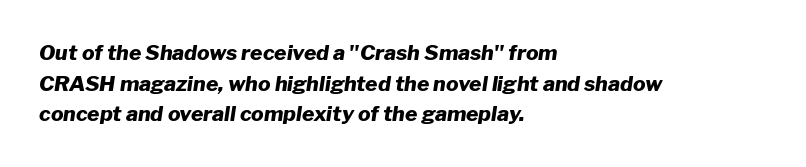
The image shows 21 px bold type, italic (leaning right); set left-aligned, normal line spacing (1.46x), normal letter spacing, not underlined.
